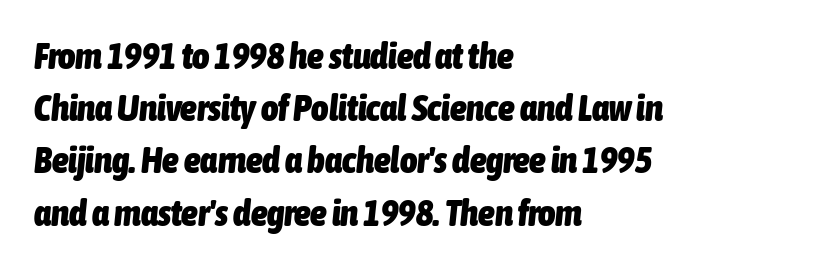
The image shows 37 px heavy, condensed type, italic (leaning right); set left-aligned, normal line spacing (1.41x), normal letter spacing, not underlined; low stroke contrast and a medium x-height.
